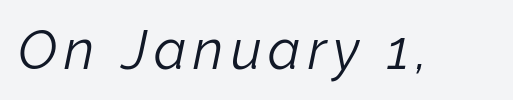
{"italic": "yes", "lean": "right", "slant_degrees": 12, "bold": "no", "weight": "light", "width": "normal", "stroke_contrast": "low", "x_height": "medium", "monospaced": "no", "underline": "no", "glyph_px": 54}
